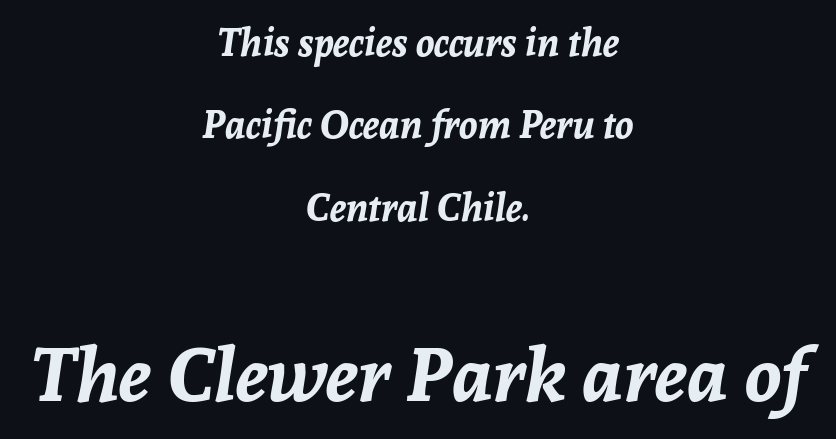
Q: Is the text bold? A: Yes.
Q: Is the text italic (slanted)? A: Yes, it leans right by about 8 degrees.
Q: Is the text underlined? A: No.
Q: How is the paragraph aligned? A: Centered.
Q: Is the spacing between letters normal or unusually wide? A: Normal.
Q: Is the spacing between lines tight, normal or loose? A: Loose.
Q: Which block of text is set in a larger size, the first (top) or the second (bottom)? A: The second (bottom) one.
Q: Width (condensed, normal, or wide)? A: Normal.
Q: Stroke contrast? A: Low.
Q: x-height? A: Medium.
Q: Monospaced? A: No.
